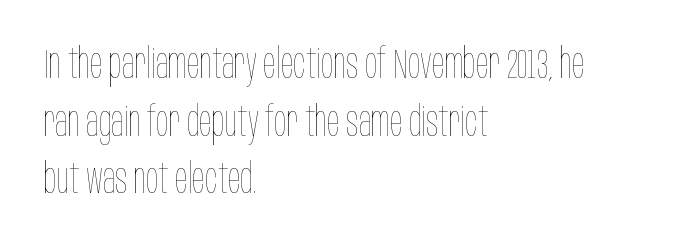
The image shows 42 px thin, condensed type, upright; set left-aligned, normal line spacing (1.37x), normal letter spacing, not underlined; low stroke contrast and a large x-height.
